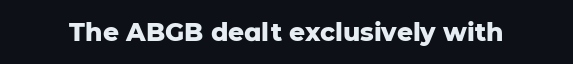
The image shows 25 px bold type, upright; set normal letter spacing, not underlined.
